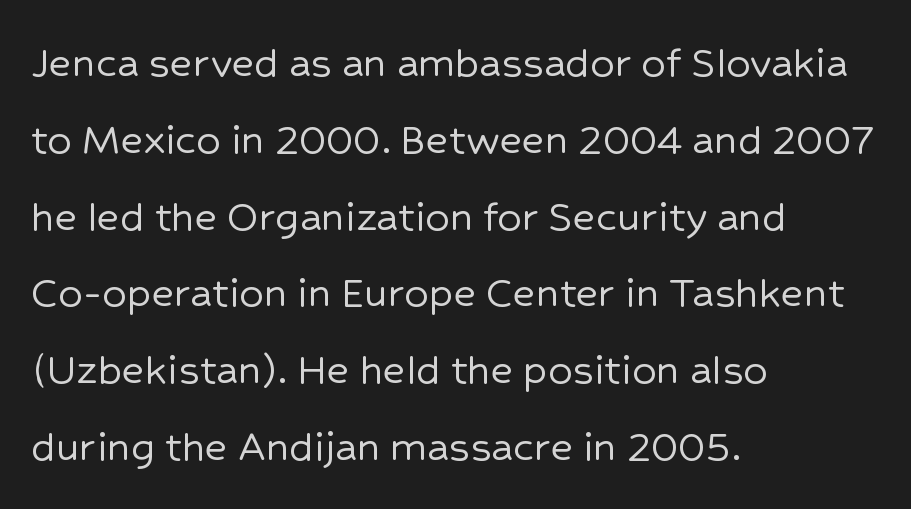
The typography opts for an upright posture over an oblique one. Tracking value appears to be zero — textbook default spacing. Whoever set this chose a conventional vertical rhythm. Each line starts at the same left margin while the right side varies. Clear beneath every line of the passage. These lines are composed in type without serifs.
